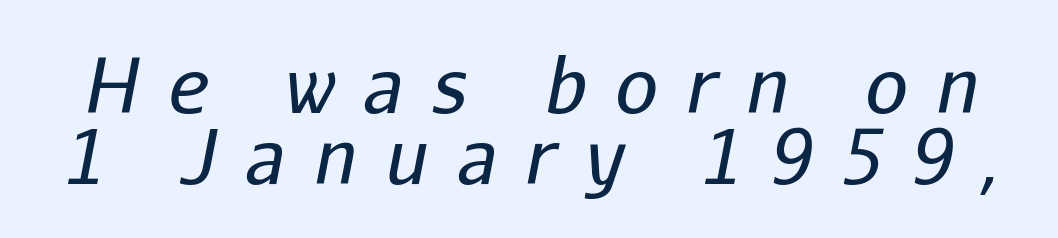
The horizontal fit of the characters is loose and conspicuously gappy. Closely set lines give the paragraph a compact silhouette. The axis of the letterforms is tilted away from vertical. Is this a heavy cut? Hardly; it is regular or lighter. Has an underline been added? It has not.
